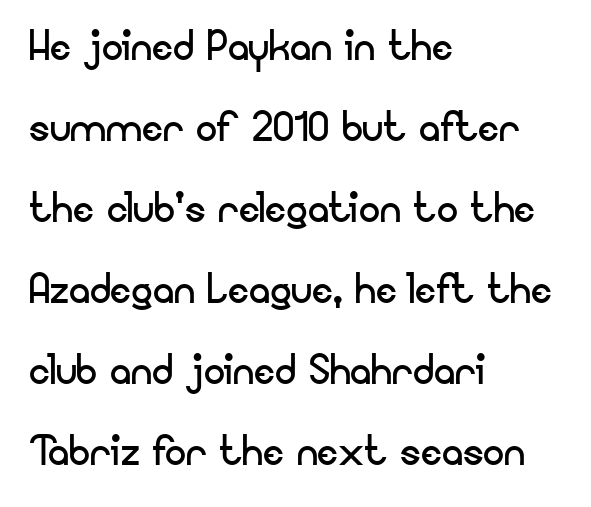
Q: Is the text bold? A: No.
Q: Is the text italic (slanted)? A: No, it is upright.
Q: Is the typeface a serif or a sans-serif typeface? A: Sans-serif.
Q: Is the text underlined? A: No.
Q: How is the paragraph aligned? A: Left-aligned.
Q: Is the spacing between letters normal or unusually wide? A: Normal.
Q: Is the spacing between lines tight, normal or loose? A: Normal.
Q: Width (condensed, normal, or wide)? A: Normal.
Q: Stroke contrast? A: Low.
Q: x-height? A: Small.
Q: Monospaced? A: No.
